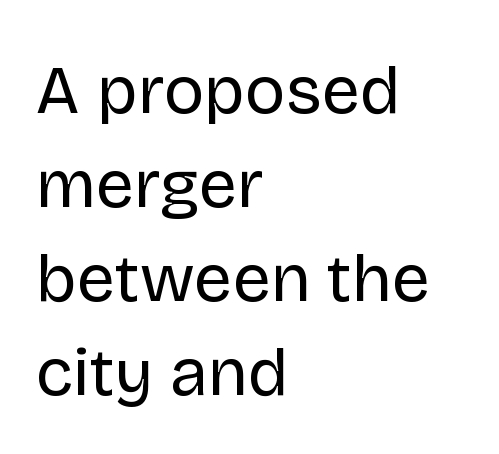
The lines sit at an ordinary, default distance from one another. Only glyphs here, with clear space below each row. Spacing verdict: proportional, widths tailored to each character. Observe the ordinary spacing: letters are neighbours, not strangers. I'd call this a sans setting — the letters go barefoot. This is not heavy type; no bold has been used.
